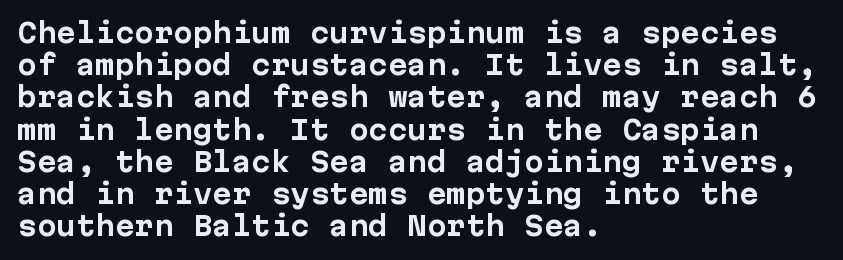
Descenders hang freely into open space. Rendered with straight, roman letterforms. The strokes are fattened all the way to bold. This rendering uses left alignment, leaving the right contour irregular.
